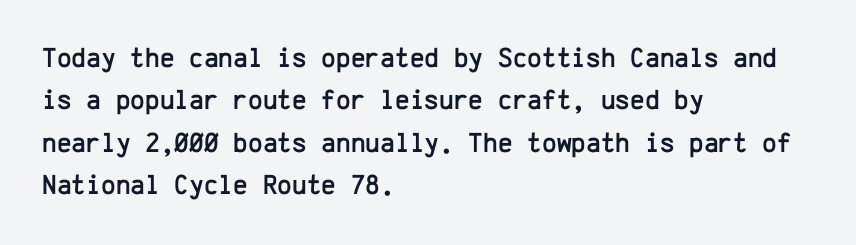
In terms of letterspacing, this is plain default setting. The lettering holds an erect, upright posture throughout. The letters march in equal steps, a hallmark of fixed-pitch type. The gap between lines stays unmarked.
